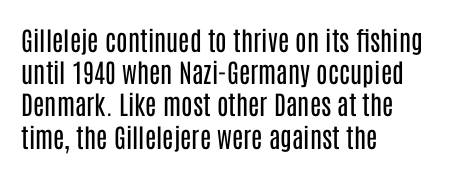
No letter is thick-stroked: the sample isn't bold. The lettering stays uniformly vertical, giving the passage a roman look. This sample uses plain, unmodified letter spacing. These lines stack with their left ends in a neat column. The gap between lines stays unmarked.
